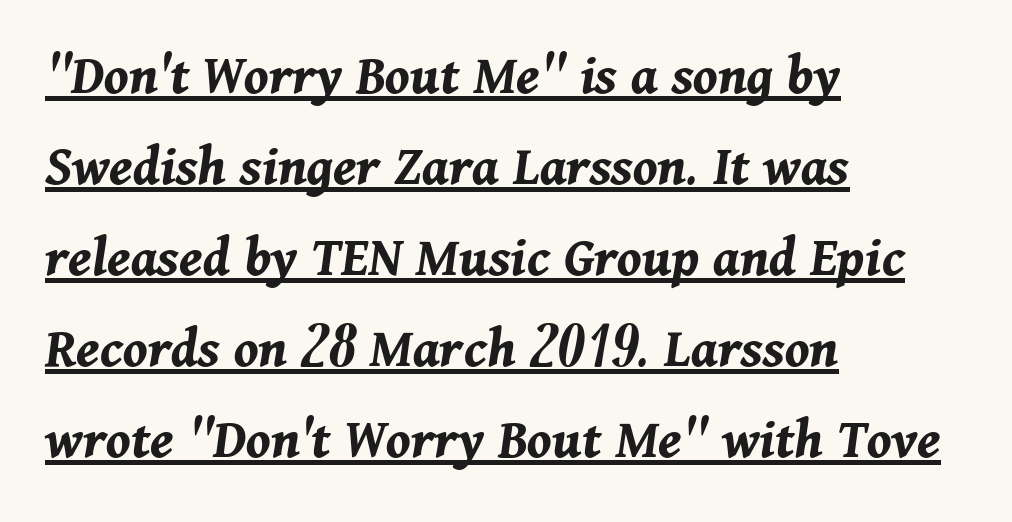
The image shows 58 px bold type, italic (leaning right); set left-aligned, normal line spacing (1.57x), normal letter spacing, underlined; medium stroke contrast and a medium x-height.
